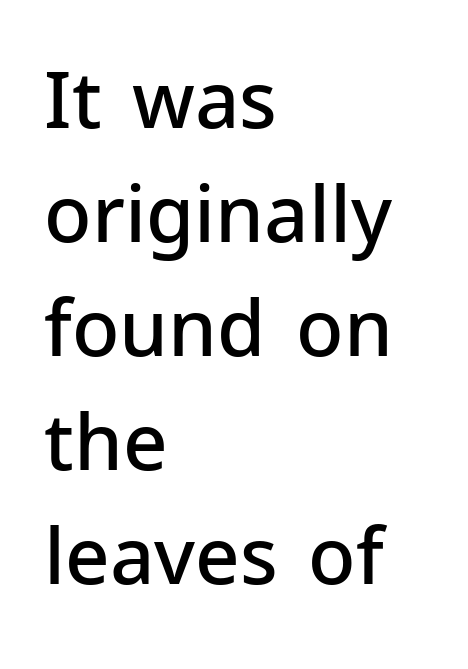
No word sits above an underline. The ragged edge is on the right, which tells us the setting is flush left. Regarding serifs, this sample does without them. Do the characters align in a grid? No, the font is proportional.
